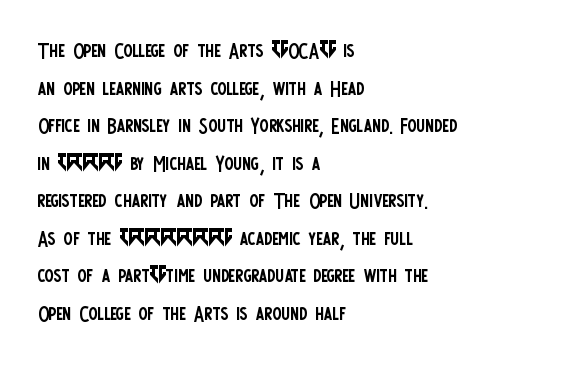
Q: Is the text bold? A: No.
Q: Is the text italic (slanted)? A: No, it is upright.
Q: Is the text underlined? A: No.
Q: How is the paragraph aligned? A: Left-aligned.
Q: Is the spacing between letters normal or unusually wide? A: Normal.
Q: Is the spacing between lines tight, normal or loose? A: Normal.
